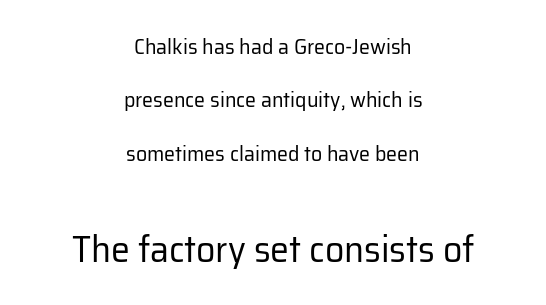
The image shows 38 px regular-weight sans-serif type, upright; set centered, loose line spacing (2.43x), normal letter spacing, not underlined; the second (bottom) block is 1.73x larger; low stroke contrast and a medium x-height.
